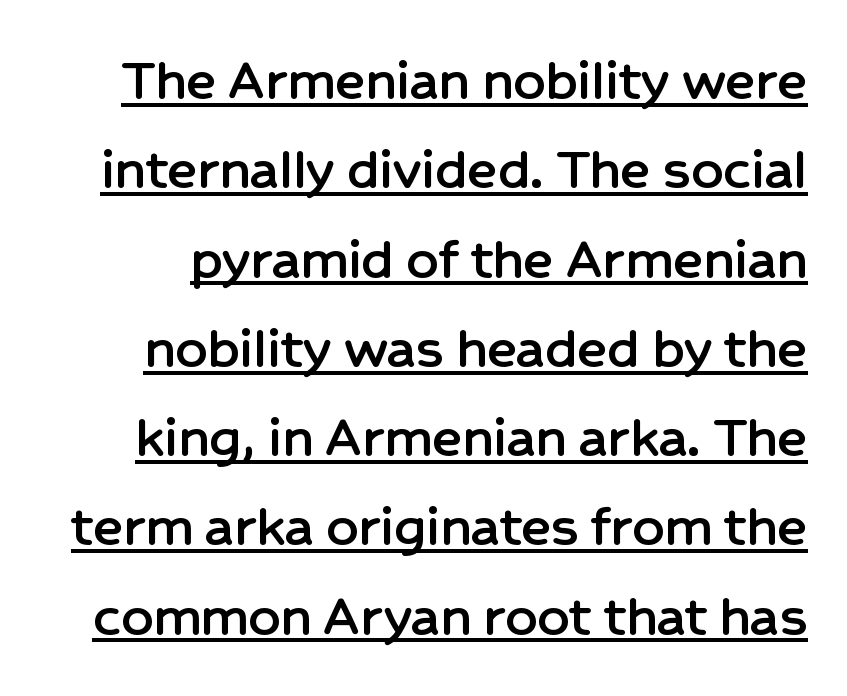
Q: Is the text italic (slanted)? A: No, it is upright.
Q: Is the typeface a serif or a sans-serif typeface? A: Sans-serif.
Q: Is the text underlined? A: Yes.
Q: Is the spacing between letters normal or unusually wide? A: Normal.
Q: Is the spacing between lines tight, normal or loose? A: Normal.
Q: Width (condensed, normal, or wide)? A: Normal.
Q: Stroke contrast? A: Low.
Q: x-height? A: Medium.
Q: Monospaced? A: No.
